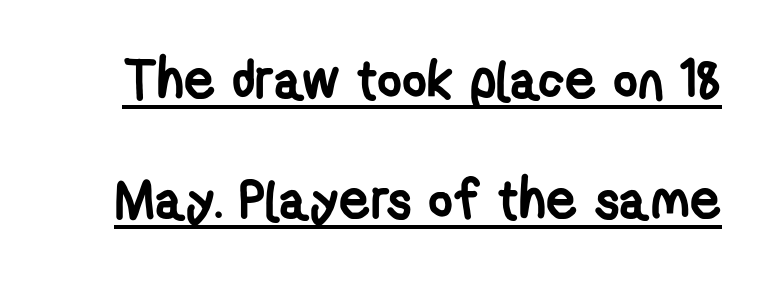
Beneath each row of characters lies a ruled line. Interline gaps are noticeably wide in this sample. Notice how thick the strokes are: this is what a full bold looks like. Compared with typical body copy, the letter spacing here is the same. This sample has the flowing, uneven cadence of proportional lettering.
